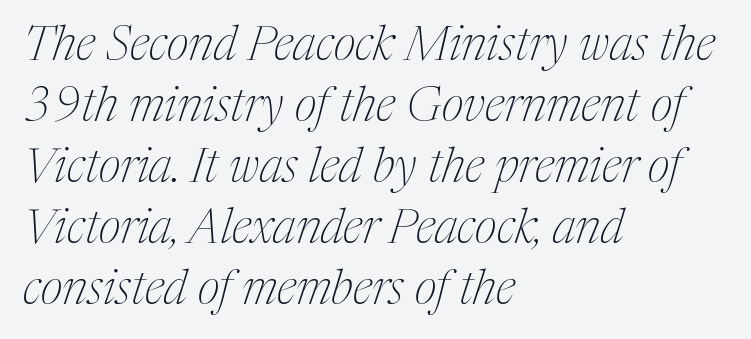
The image shows 48 px thin, condensed serif type, italic (leaning right); set left-aligned, normal line spacing (1.27x), normal letter spacing, not underlined; medium stroke contrast and a medium x-height.
